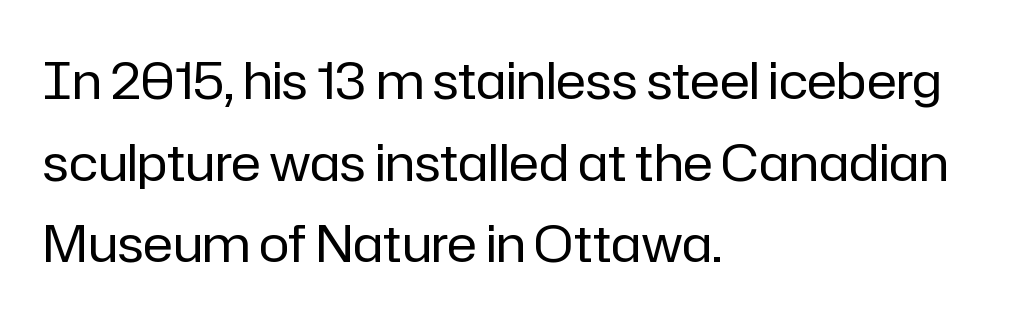
Q: Is the text bold? A: No.
Q: Is the text italic (slanted)? A: No, it is upright.
Q: Is the typeface a serif or a sans-serif typeface? A: Sans-serif.
Q: Is the text underlined? A: No.
Q: How is the paragraph aligned? A: Left-aligned.
Q: Is the spacing between letters normal or unusually wide? A: Normal.
Q: Is the spacing between lines tight, normal or loose? A: Normal.
Q: Width (condensed, normal, or wide)? A: Normal.
Q: Stroke contrast? A: Low.
Q: x-height? A: Medium.
Q: Monospaced? A: No.
